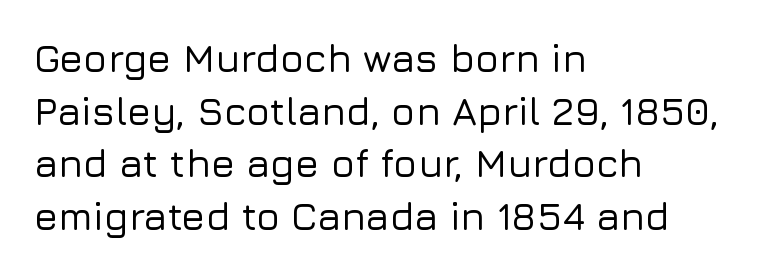
Q: Is the text italic (slanted)? A: No, it is upright.
Q: Is the typeface a serif or a sans-serif typeface? A: Sans-serif.
Q: Is the text underlined? A: No.
Q: How is the paragraph aligned? A: Left-aligned.
Q: Is the spacing between letters normal or unusually wide? A: Normal.
Q: Is the spacing between lines tight, normal or loose? A: Normal.
Q: Width (condensed, normal, or wide)? A: Normal.
Q: Stroke contrast? A: Low.
Q: x-height? A: Medium.
Q: Monospaced? A: No.
